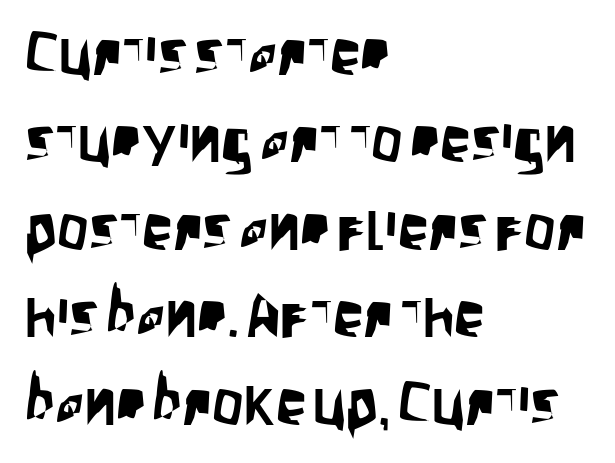
The lines are quadded left. Only glyphs here, with clear space below each row. These lines sit exactly where default settings would place them. The rendering uses natural spacing where letterforms have individual widths. This sample uses plain, unmodified letter spacing.
